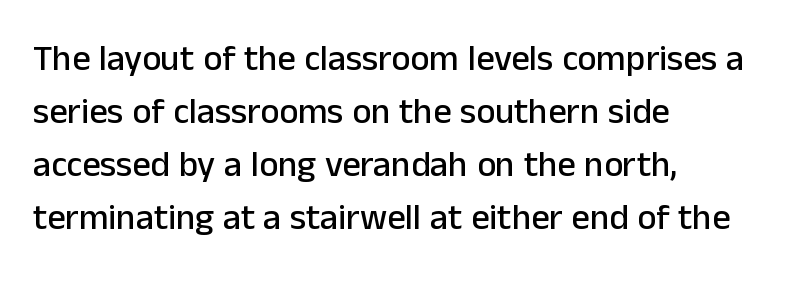
{"serif": "no", "italic": "no", "width": "normal", "stroke_contrast": "low", "x_height": "medium", "monospaced": "no", "underline": "no", "align": "left", "line_spacing": "normal", "line_spacing_ratio": 1.47, "letter_spacing": "normal", "letter_spacing_em": 0.0, "glyph_px": 36}
